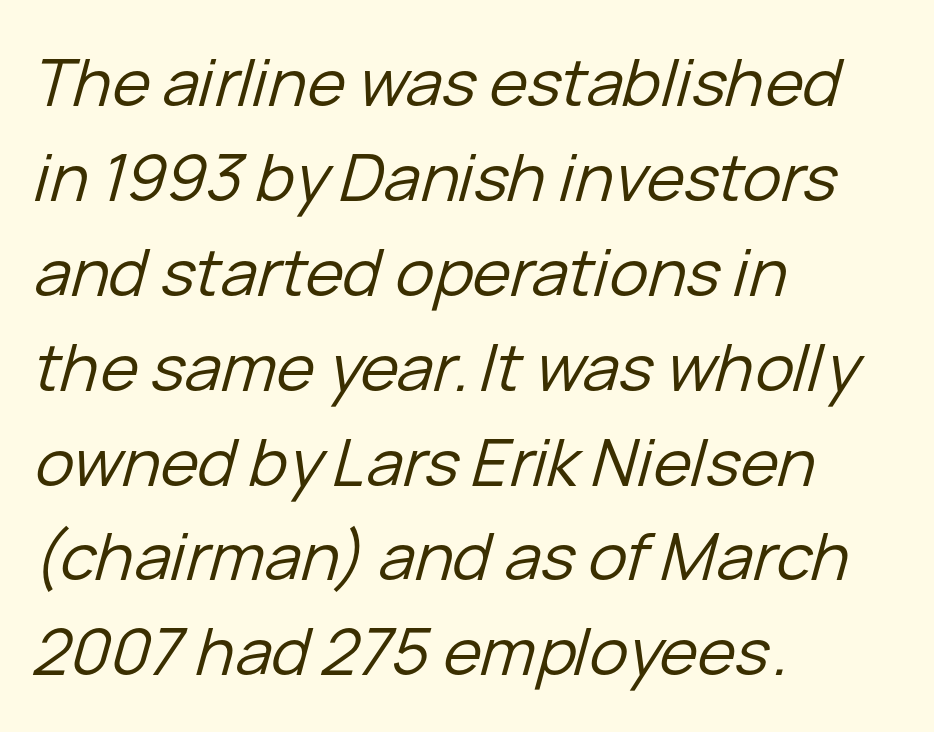
The image shows 65 px regular-weight type, italic (leaning right); set left-aligned, normal line spacing (1.46x), normal letter spacing, not underlined; low stroke contrast and a medium x-height.
